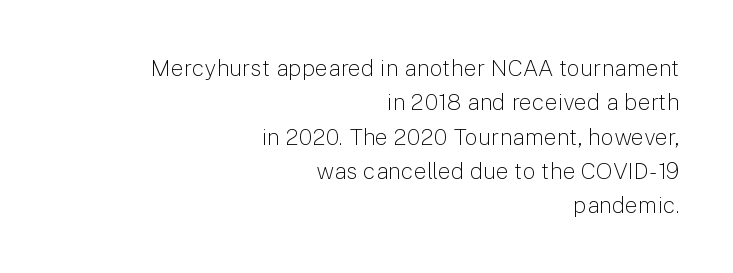
The image shows 23 px text type, upright; set right-aligned, normal line spacing (1.49x), normal letter spacing, not underlined.
